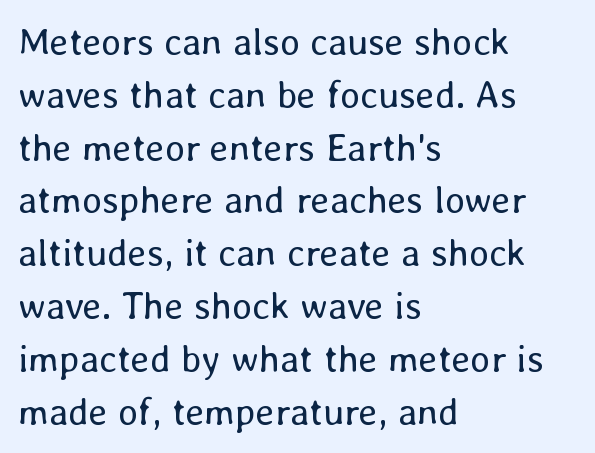
The weight would be labelled regular, book, light, or lighter still. Tracking here is standard; glyphs follow each other at the usual distance. The vertical gap from one line to the next is medium. The foot of each line stays bare and open. The face used here is proportionally spaced, like ordinary book or web type. Posture: vertical.
